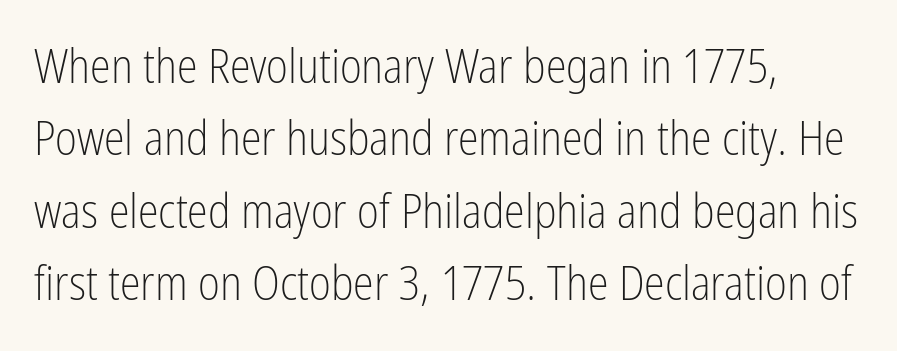
The image shows 47 px light, condensed sans-serif type, upright; set left-aligned, normal line spacing (1.54x), normal letter spacing, not underlined; low stroke contrast and a medium x-height.
